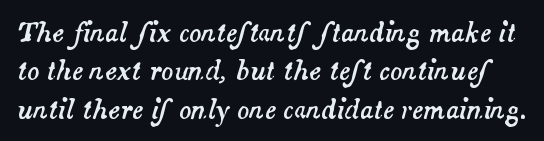
The image shows 25 px text type, italic (leaning right); set normal line spacing (1.54x), normal letter spacing, not underlined.
